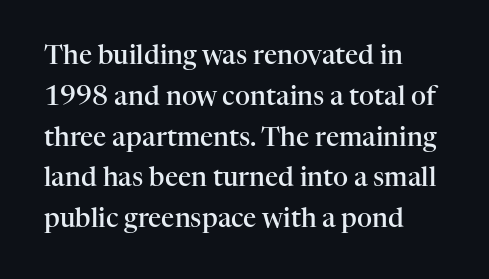
Q: Is the text bold? A: Semi-bold.
Q: Is the text italic (slanted)? A: No, it is upright.
Q: Is the text underlined? A: No.
Q: How is the paragraph aligned? A: Left-aligned.
Q: Is the spacing between letters normal or unusually wide? A: Normal.
Q: Is the spacing between lines tight, normal or loose? A: Normal.
